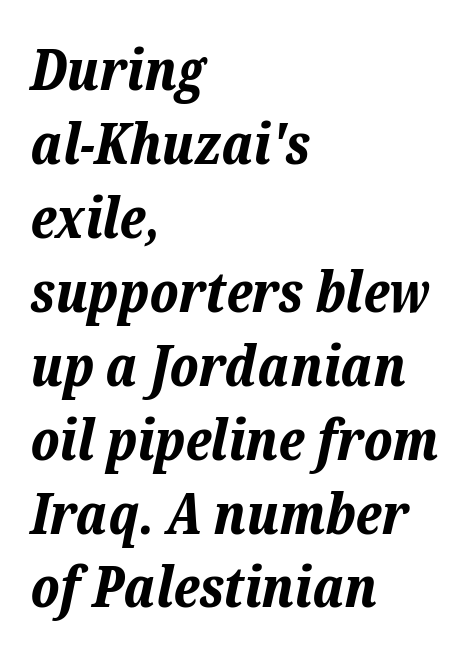
The image shows 56 px bold type, italic (leaning right); set left-aligned, normal line spacing (1.32x), normal letter spacing, not underlined; low stroke contrast and a medium x-height.
